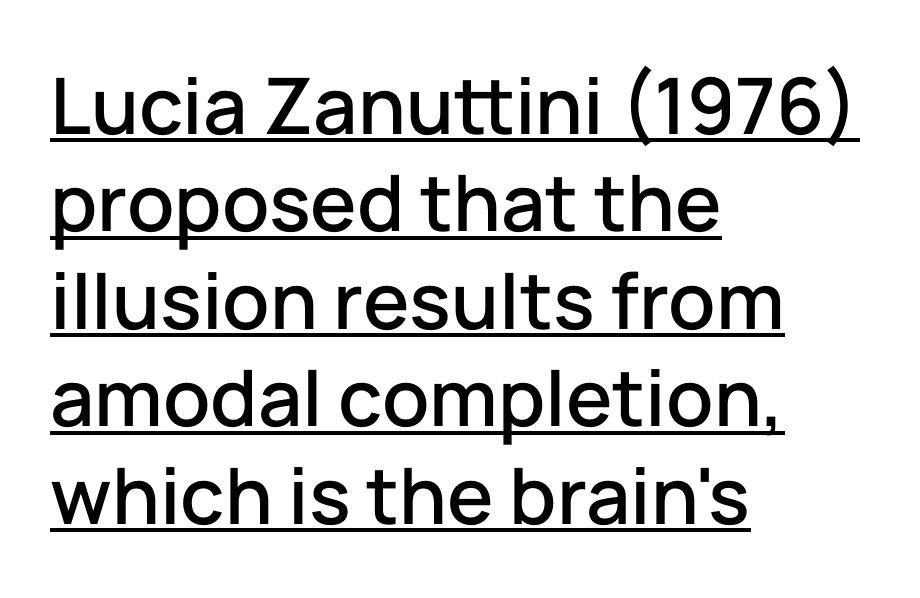
Q: Is the text italic (slanted)? A: No, it is upright.
Q: Is the typeface a serif or a sans-serif typeface? A: Sans-serif.
Q: Is the text underlined? A: Yes.
Q: How is the paragraph aligned? A: Left-aligned.
Q: Is the spacing between letters normal or unusually wide? A: Normal.
Q: Is the spacing between lines tight, normal or loose? A: Normal.
Q: Width (condensed, normal, or wide)? A: Normal.
Q: Stroke contrast? A: Low.
Q: x-height? A: Medium.
Q: Monospaced? A: No.
